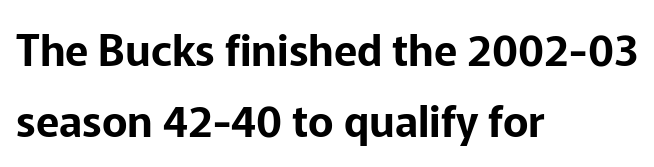
The image shows 43 px sans-serif type, upright; set left-aligned, normal line spacing (1.66x), normal letter spacing, not underlined; low stroke contrast and a medium x-height.
